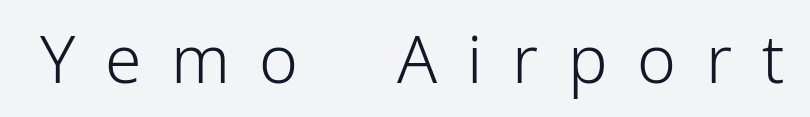
Q: Is the text bold? A: No.
Q: Is the text italic (slanted)? A: No, it is upright.
Q: Is the typeface a serif or a sans-serif typeface? A: Sans-serif.
Q: Is the text underlined? A: No.
Q: Is the spacing between letters normal or unusually wide? A: Unusually wide.
Q: Width (condensed, normal, or wide)? A: Normal.
Q: Stroke contrast? A: Low.
Q: x-height? A: Medium.
Q: Monospaced? A: No.
